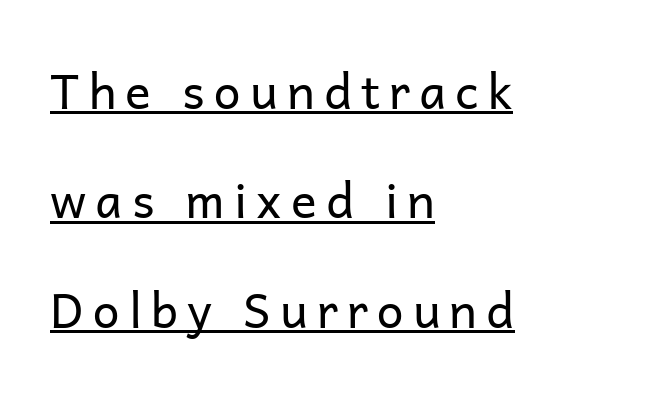
Q: Is the text bold? A: No.
Q: Is the text italic (slanted)? A: No, it is upright.
Q: Is the typeface a serif or a sans-serif typeface? A: Sans-serif.
Q: Is the text underlined? A: Yes.
Q: How is the paragraph aligned? A: Left-aligned.
Q: Is the spacing between lines tight, normal or loose? A: Loose.
Q: Width (condensed, normal, or wide)? A: Normal.
Q: Stroke contrast? A: Low.
Q: x-height? A: Medium.
Q: Monospaced? A: No.
